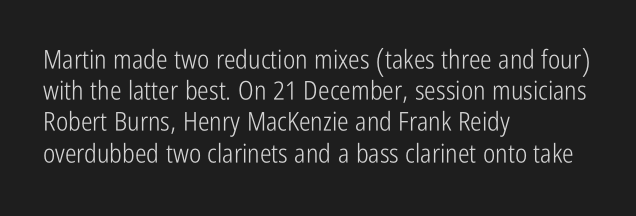
One-word summary of the alignment: left. In terms of letterspacing, this is plain default setting. The words here are not underlined. The characters are drawn with everyday or finer stroke widths. The letters stand straight up with perfectly vertical stems.
